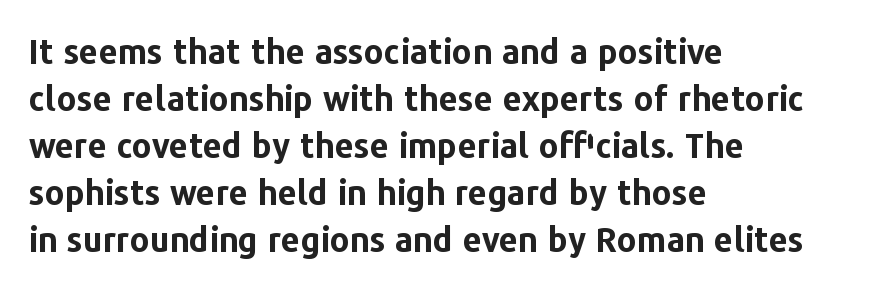
{"serif": "no", "italic": "no", "bold": "yes", "weight": "bold", "width": "normal", "stroke_contrast": "low", "x_height": "medium", "monospaced": "no", "underline": "no", "align": "left", "line_spacing": "normal", "line_spacing_ratio": 1.38, "letter_spacing": "normal", "letter_spacing_em": 0.0, "glyph_px": 34}
